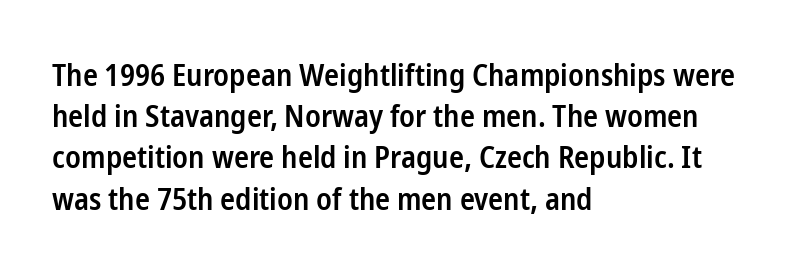
The image shows 31 px semibold, condensed sans-serif type, upright; set left-aligned, normal line spacing (1.33x), normal letter spacing, not underlined; low stroke contrast and a medium x-height.
